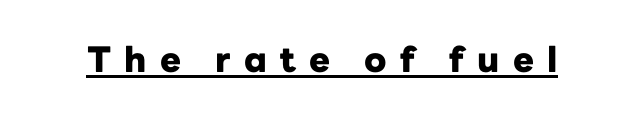
Q: Is the text bold? A: Yes.
Q: Is the text italic (slanted)? A: No, it is upright.
Q: Is the typeface a serif or a sans-serif typeface? A: Sans-serif.
Q: Is the text underlined? A: Yes.
Q: Is the spacing between letters normal or unusually wide? A: Unusually wide.
Q: Width (condensed, normal, or wide)? A: Normal.
Q: Stroke contrast? A: Low.
Q: x-height? A: Medium.
Q: Monospaced? A: No.
